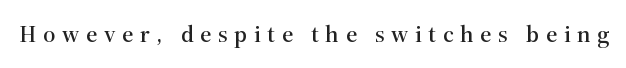
{"italic": "no", "underline": "no", "letter_spacing": "wide", "letter_spacing_em": 0.28, "glyph_px": 24}
